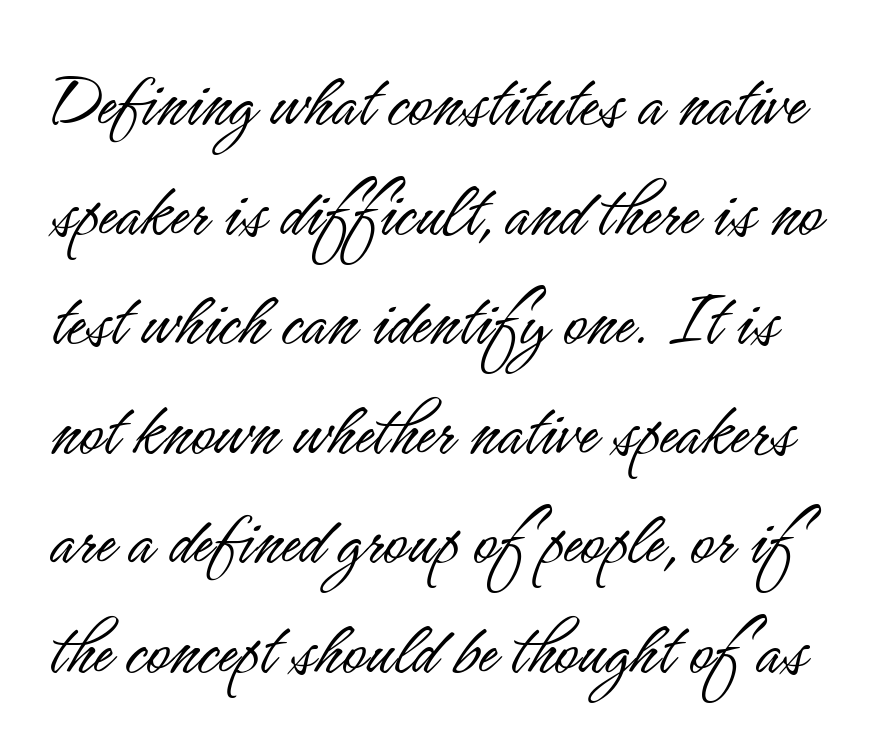
The image shows 80 px light, condensed sans-serif type; set normal line spacing (1.37x), normal letter spacing, not underlined; low stroke contrast and a small x-height.
